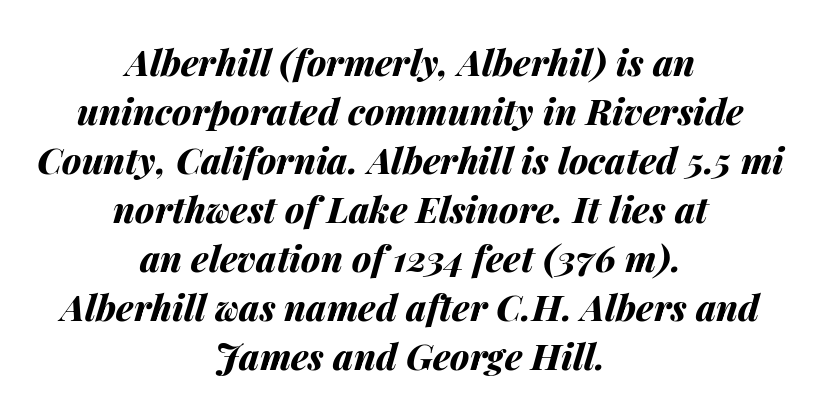
Q: Is the text bold? A: Yes.
Q: Is the text italic (slanted)? A: Yes, it leans right by about 14 degrees.
Q: Is the text underlined? A: No.
Q: How is the paragraph aligned? A: Centered.
Q: Is the spacing between letters normal or unusually wide? A: Normal.
Q: Is the spacing between lines tight, normal or loose? A: Normal.
Q: Width (condensed, normal, or wide)? A: Normal.
Q: Stroke contrast? A: Medium.
Q: x-height? A: Medium.
Q: Monospaced? A: No.
